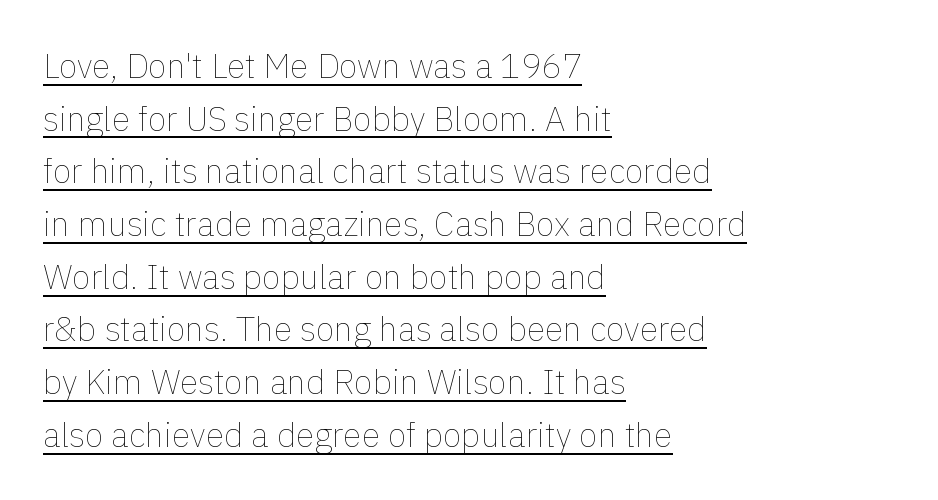
{"italic": "no", "bold": "no", "weight": "thin", "width": "normal", "x_height": "medium", "monospaced": "no", "underline": "yes", "align": "left", "line_spacing": "normal", "line_spacing_ratio": 1.55, "letter_spacing": "normal", "letter_spacing_em": 0.0, "glyph_px": 34}
